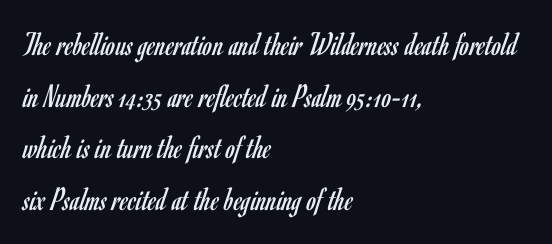
Does the copy run flush right? No — it runs flush left. The passage shown is not bold in any degree. How are the letters spaced? Ordinarily, with no added tracking.
